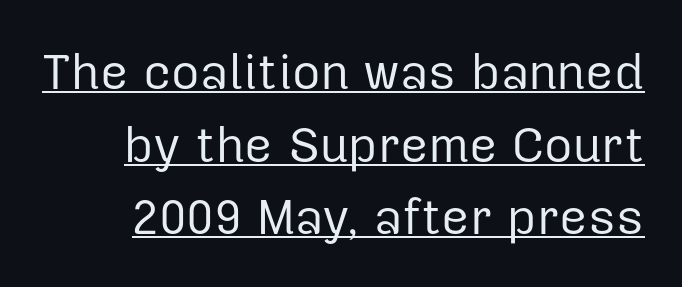
{"serif": "no", "italic": "no", "bold": "no", "weight": "regular", "width": "normal", "stroke_contrast": "low", "x_height": "medium", "monospaced": "no", "underline": "yes", "line_spacing": "normal", "line_spacing_ratio": 1.48, "letter_spacing": "normal", "letter_spacing_em": 0.0, "glyph_px": 49}
